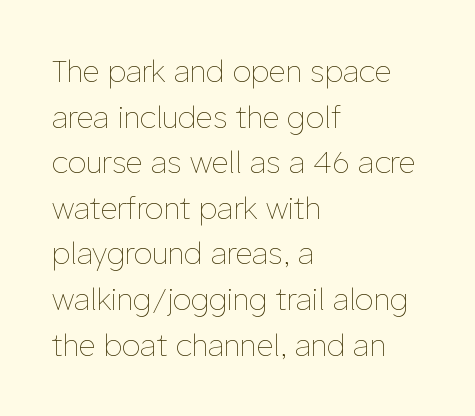
{"italic": "no", "bold": "no", "weight": "thin", "width": "normal", "stroke_contrast": "low", "x_height": "medium", "monospaced": "no", "underline": "no", "align": "left", "line_spacing": "normal", "line_spacing_ratio": 1.52, "letter_spacing": "normal", "letter_spacing_em": 0.0, "glyph_px": 30}
